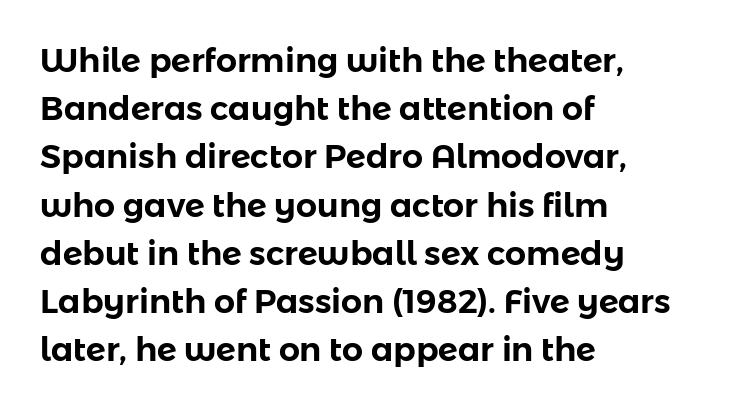
The image shows 33 px sans-serif type, upright; set left-aligned, normal line spacing (1.46x), normal letter spacing, not underlined; low stroke contrast and a medium x-height.
